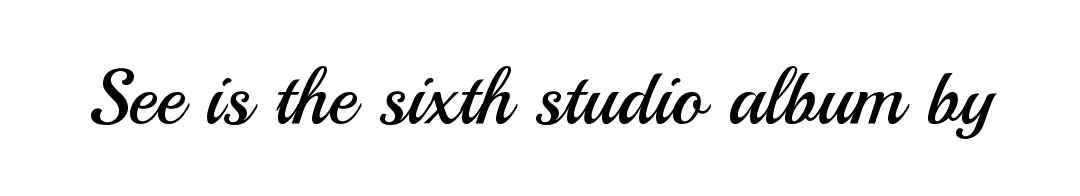
Q: Is the text bold? A: No.
Q: Is the text italic (slanted)? A: Yes.
Q: Is the typeface a serif or a sans-serif typeface? A: Sans-serif.
Q: Is the text underlined? A: No.
Q: Is the spacing between letters normal or unusually wide? A: Normal.
Q: Width (condensed, normal, or wide)? A: Normal.
Q: Stroke contrast? A: Medium.
Q: x-height? A: Small.
Q: Monospaced? A: No.
